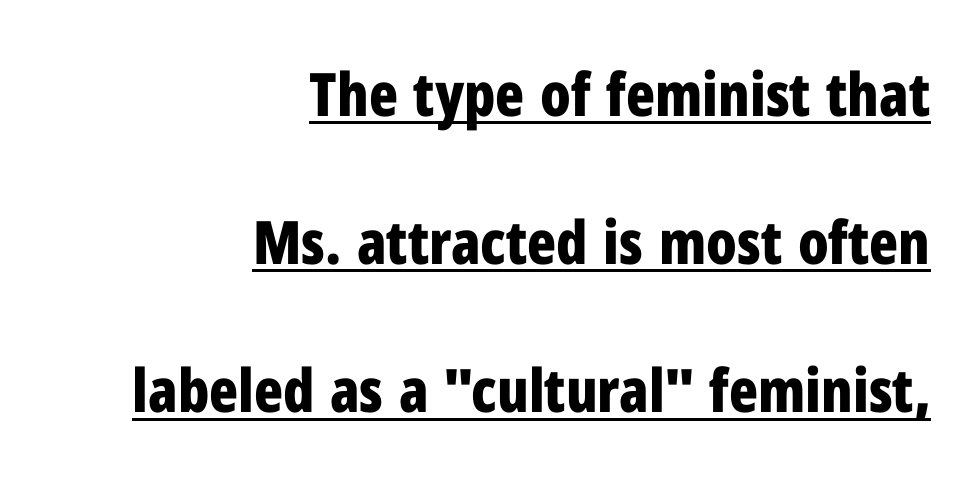
The image shows 60 px bold, condensed sans-serif type, upright; set right-aligned, loose line spacing (2.47x), normal letter spacing, underlined; low stroke contrast and a medium x-height.
